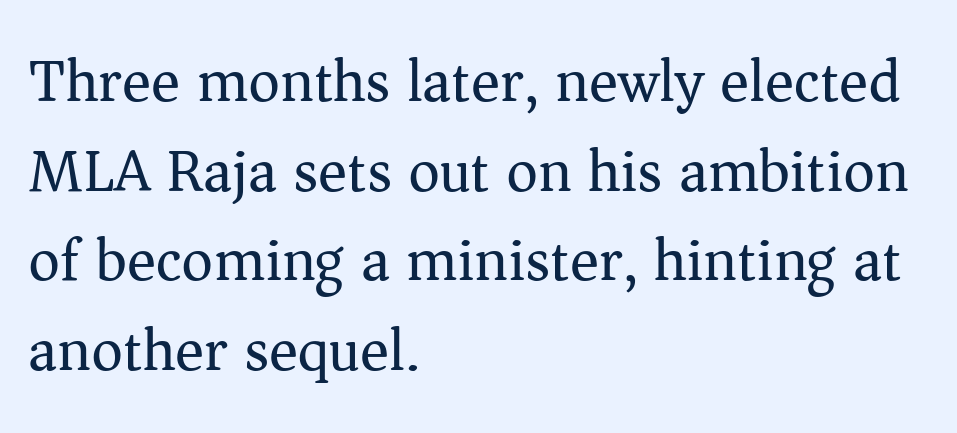
The vertical gap from one line to the next is medium. Check under the words: just untouched page. No heavy texture on the line: the type isn't bold. Which margin do the lines hug? The left one — the right edge is uneven.
